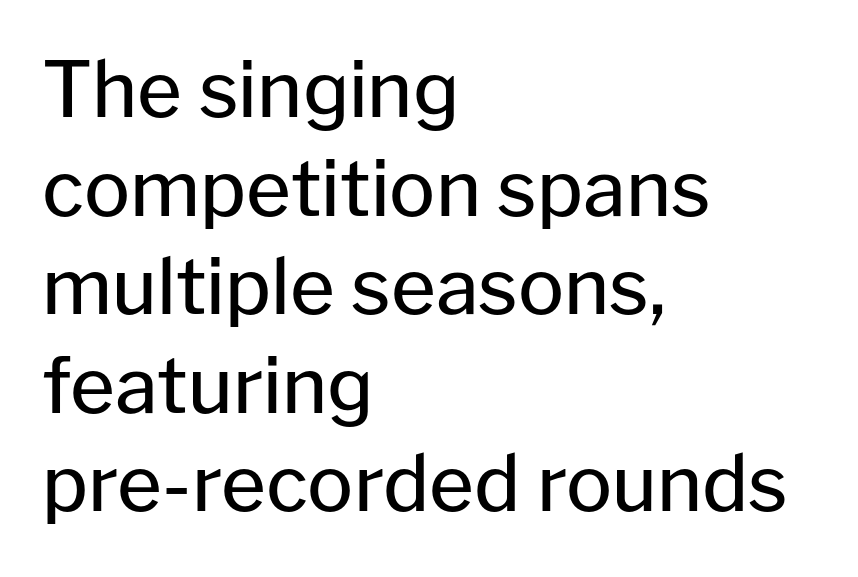
The image shows 77 px regular-weight sans-serif type, upright; set left-aligned, normal line spacing (1.28x), normal letter spacing, not underlined; low stroke contrast and a medium x-height.
